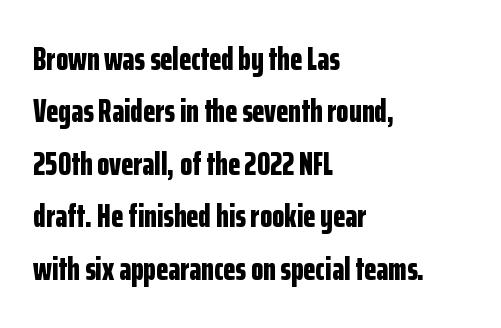
Q: Is the text bold? A: Yes.
Q: Is the text italic (slanted)? A: No, it is upright.
Q: Is the typeface a serif or a sans-serif typeface? A: Sans-serif.
Q: Is the text underlined? A: No.
Q: How is the paragraph aligned? A: Left-aligned.
Q: Is the spacing between letters normal or unusually wide? A: Normal.
Q: Is the spacing between lines tight, normal or loose? A: Normal.
Q: Width (condensed, normal, or wide)? A: Condensed.
Q: Stroke contrast? A: Low.
Q: x-height? A: Medium.
Q: Monospaced? A: No.
